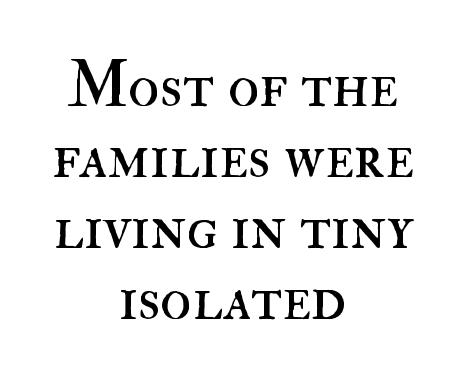
The image shows 64 px regular-weight type, upright; set centered, tight line spacing (1.11x), normal letter spacing, not underlined; high stroke contrast and a small x-height.
